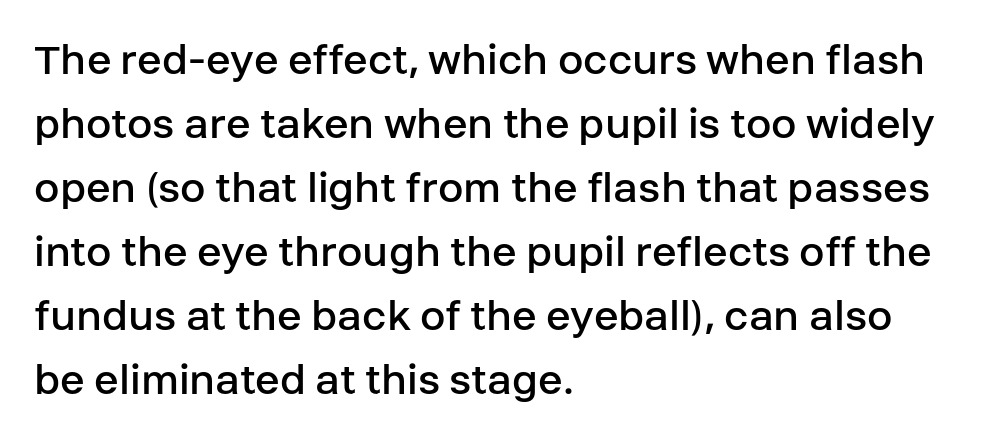
The image shows 46 px regular-weight sans-serif type, upright; set left-aligned, normal line spacing (1.39x), normal letter spacing, not underlined; low stroke contrast and a large x-height.
